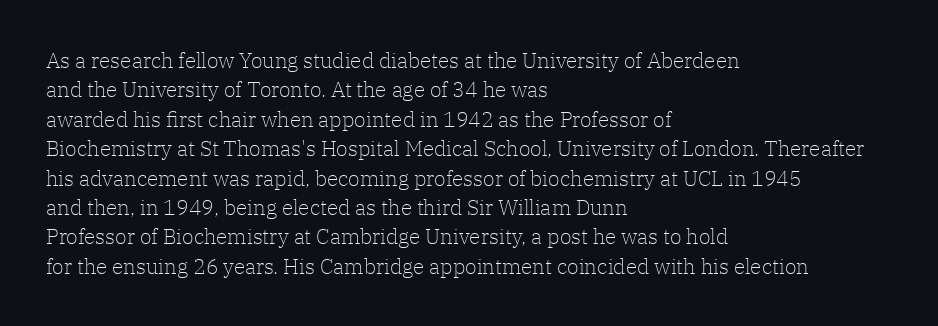
{"italic": "no", "bold": "no", "underline": "no", "align": "left", "line_spacing": "normal", "line_spacing_ratio": 1.4, "letter_spacing": "normal", "letter_spacing_em": 0.0, "glyph_px": 21}
